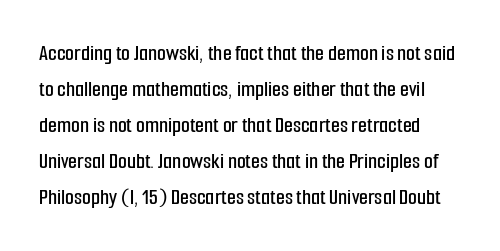
{"italic": "no", "underline": "no", "line_spacing": "normal", "line_spacing_ratio": 1.57, "letter_spacing": "normal", "letter_spacing_em": 0.0, "glyph_px": 23}
